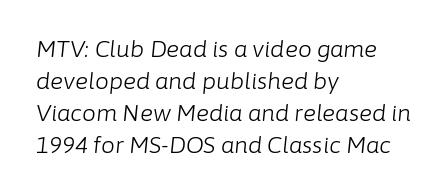
Q: Is the text bold? A: No.
Q: Is the text italic (slanted)? A: Yes, it leans right by about 6 degrees.
Q: Is the text underlined? A: No.
Q: How is the paragraph aligned? A: Left-aligned.
Q: Is the spacing between letters normal or unusually wide? A: Normal.
Q: Is the spacing between lines tight, normal or loose? A: Normal.
